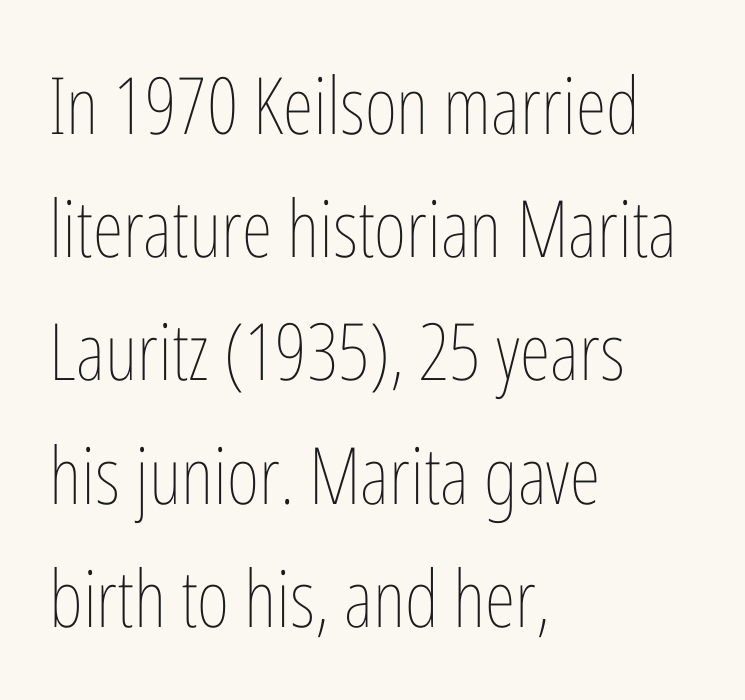
The rendering uses natural spacing where letterforms have individual widths. Heft: none added — not bold. One glance says typical: line gaps are just what's usual. The specimen omits any rule beneath the text block's lines.
